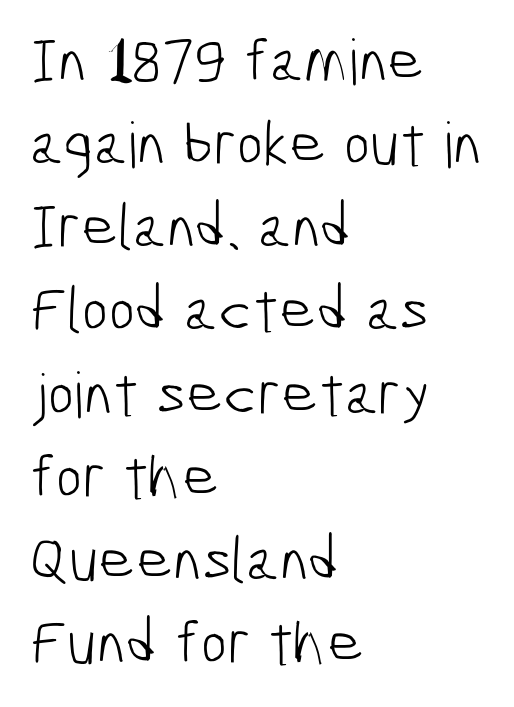
The image shows 63 px light, condensed sans-serif type; set left-aligned, normal line spacing (1.32x), normal letter spacing, not underlined; low stroke contrast and a medium x-height.
